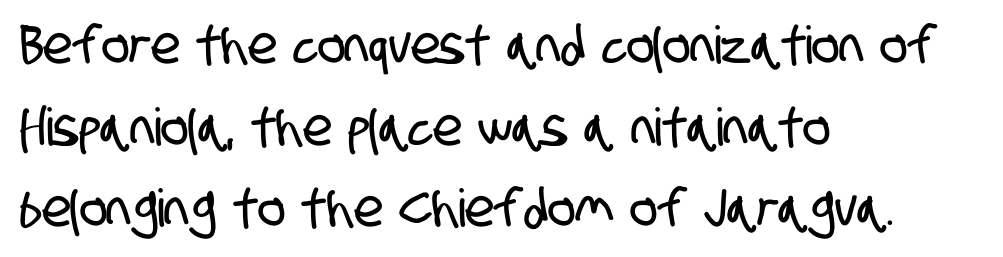
{"serif": "no", "width": "condensed", "stroke_contrast": "low", "x_height": "large", "monospaced": "no", "underline": "no", "align": "left", "line_spacing": "normal", "line_spacing_ratio": 1.57, "letter_spacing": "normal", "letter_spacing_em": 0.0, "glyph_px": 52}
